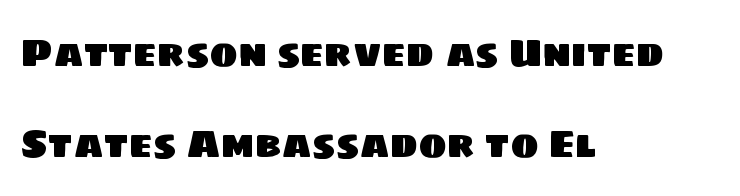
Q: Is the typeface a serif or a sans-serif typeface? A: Sans-serif.
Q: Is the text underlined? A: No.
Q: How is the paragraph aligned? A: Left-aligned.
Q: Is the spacing between letters normal or unusually wide? A: Normal.
Q: Is the spacing between lines tight, normal or loose? A: Loose.
Q: Width (condensed, normal, or wide)? A: Normal.
Q: Stroke contrast? A: Low.
Q: x-height? A: Large.
Q: Monospaced? A: No.
